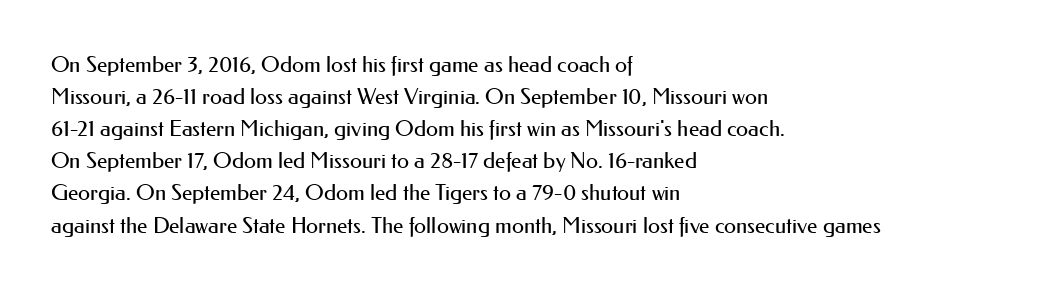
{"italic": "no", "bold": "no", "underline": "no", "align": "left", "line_spacing": "normal", "line_spacing_ratio": 1.46, "letter_spacing": "normal", "letter_spacing_em": 0.0, "glyph_px": 22}
